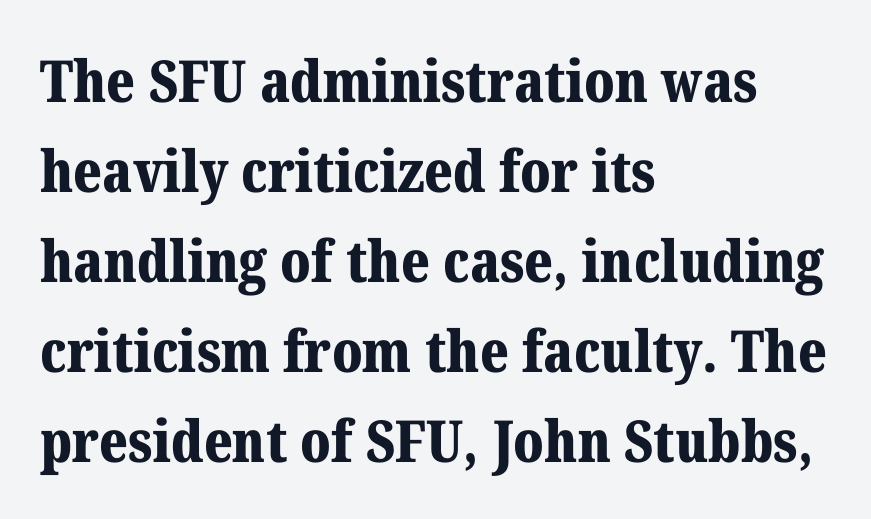
{"serif": "yes", "italic": "no", "bold": "yes", "weight": "bold", "width": "normal", "stroke_contrast": "medium", "x_height": "medium", "monospaced": "no", "underline": "no", "align": "left", "line_spacing": "normal", "line_spacing_ratio": 1.55, "letter_spacing": "normal", "letter_spacing_em": 0.0, "glyph_px": 58}
